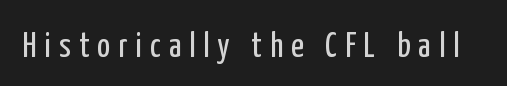
{"serif": "no", "italic": "no", "bold": "no", "weight": "regular", "width": "condensed", "stroke_contrast": "low", "x_height": "medium", "monospaced": "no", "underline": "no", "letter_spacing": "wide", "letter_spacing_em": 0.23, "glyph_px": 35}
